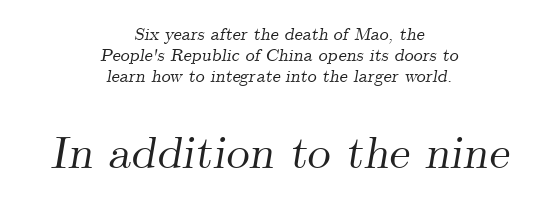
The image shows 46 px serif type, italic (leaning right); set centered, line spacing 1.18x, normal letter spacing, not underlined; the second (bottom) block is 2.56x larger; medium stroke contrast and a small x-height.
